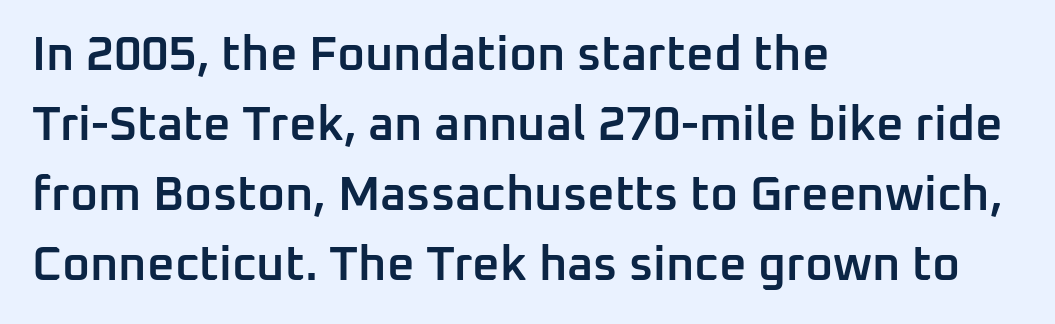
Each letter keeps its own natural width here, so spacing adapts to shape. The gaps between neighbouring characters are ordinary and unremarkable. The rag falls on the right side of this text block. Summary of weight: moderately heavy, a semibold. When letters stand straight like this, we call the style roman or upright.
